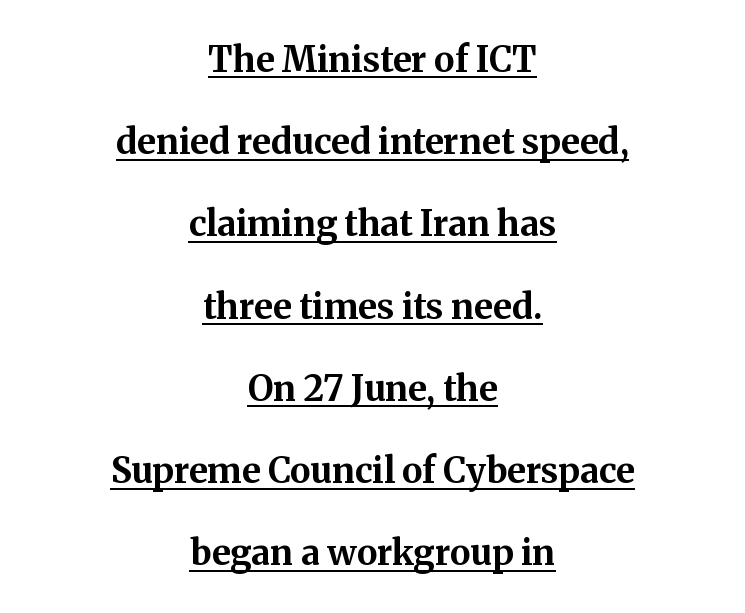
Caption: lettering with a line underneath. The letters stand upright; this is a roman face. Heft: maximum for text — a bold. The passage shown is typed in a proportional face where columns would drift. Between one letter and the next there's only the usual sliver of space. Rows of type keep a wide berth in the vertical direction.
